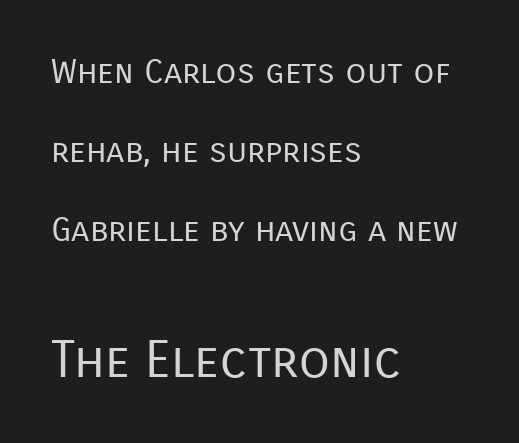
The image shows 51 px regular-weight sans-serif type, upright; set left-aligned, loose line spacing (2.33x), normal letter spacing, not underlined; the second (bottom) block is 1.5x larger; low stroke contrast and a medium x-height.
